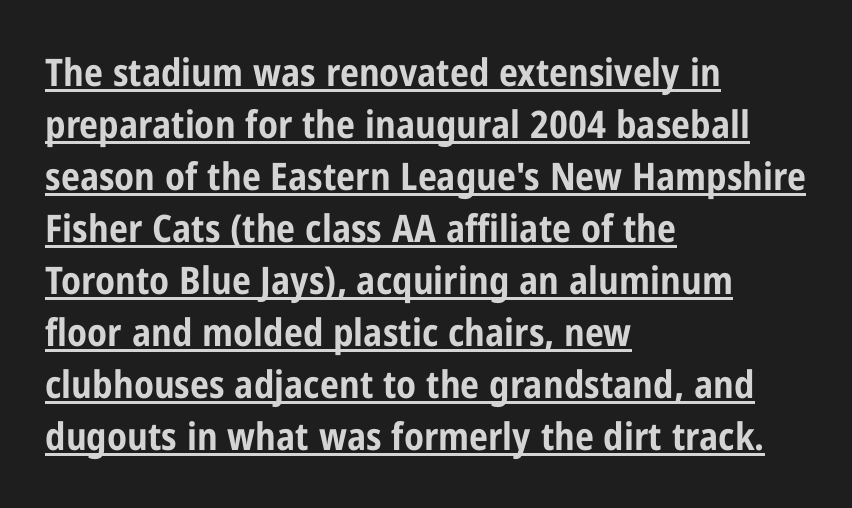
Every character sits straight up, as roman type does. Notice how the passage keeps a crisp vertical edge on the left only. The string is rendered with underlining switched on. Each word holds together tightly as a unit, with standard inter-letter gaps. Leading matches the norm, producing a regular column. Students, this is bold: see how much ink each stroke carries.
